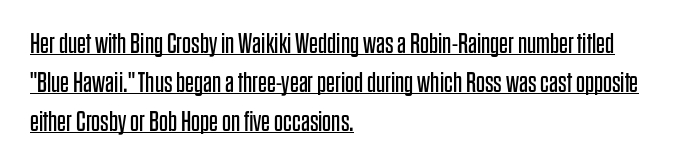
The image shows 28 px regular-weight, condensed sans-serif type, upright; set left-aligned, normal line spacing (1.39x), normal letter spacing, underlined; low stroke contrast and a large x-height.
